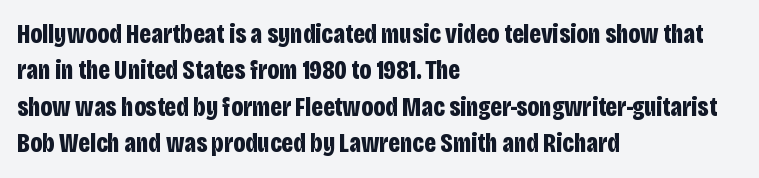
The lettering stays uniformly vertical, giving the passage a roman look. Letters rest on an invisible, unmarked baseline. This block has exactly the height ordinary leading produces. Spacing between characters is what you'd get straight out of the box. Notice how thick the strokes are: this is what a full bold looks like.
